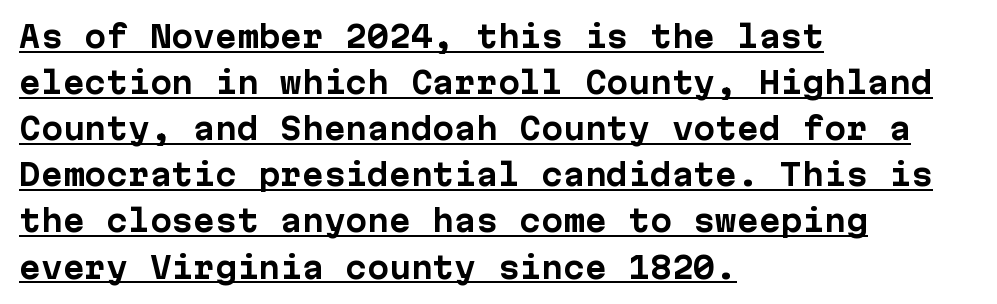
The image shows 29 px bold sans-serif type, upright, monospaced; set left-aligned, normal line spacing (1.59x), normal letter spacing, underlined; low stroke contrast and a medium x-height.
